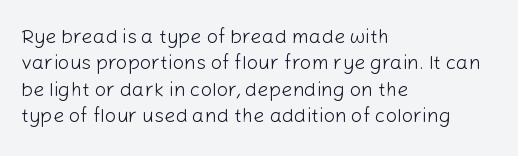
{"italic": "no", "bold": "no", "underline": "no", "align": "left", "line_spacing": "normal", "line_spacing_ratio": 1.32, "letter_spacing": "normal", "letter_spacing_em": 0.0, "glyph_px": 20}
